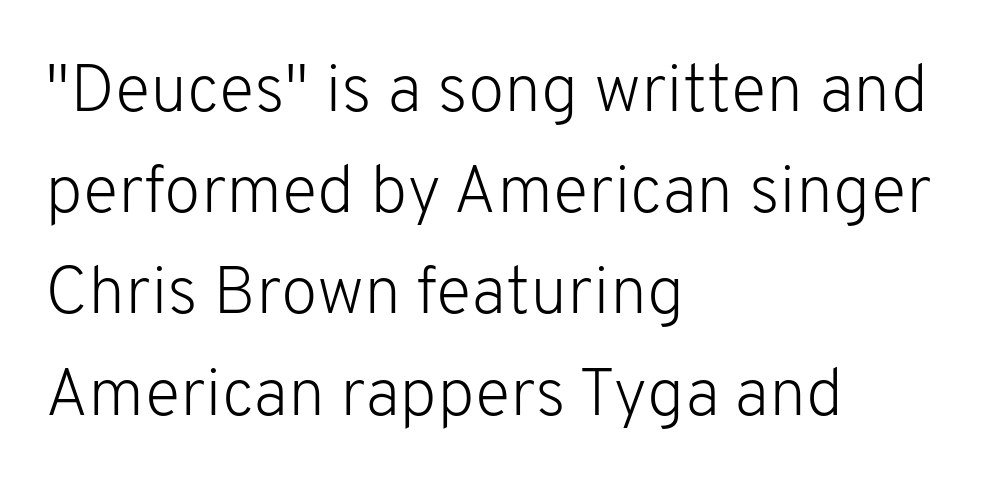
Q: Is the text bold? A: No.
Q: Is the text italic (slanted)? A: No, it is upright.
Q: Is the typeface a serif or a sans-serif typeface? A: Sans-serif.
Q: Is the text underlined? A: No.
Q: How is the paragraph aligned? A: Left-aligned.
Q: Is the spacing between letters normal or unusually wide? A: Normal.
Q: Is the spacing between lines tight, normal or loose? A: Normal.
Q: Width (condensed, normal, or wide)? A: Normal.
Q: Stroke contrast? A: Low.
Q: x-height? A: Medium.
Q: Monospaced? A: No.
